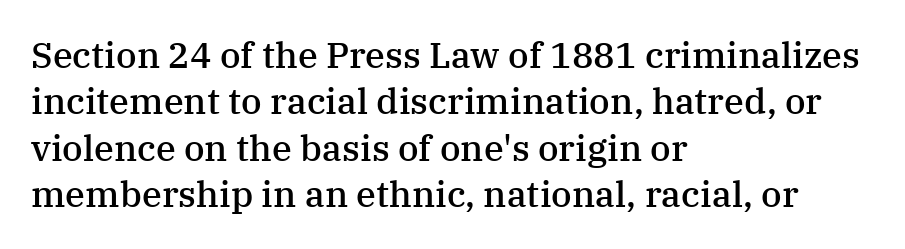
Q: Is the text bold? A: Semi-bold.
Q: Is the text italic (slanted)? A: No, it is upright.
Q: Is the typeface a serif or a sans-serif typeface? A: Serif.
Q: Is the text underlined? A: No.
Q: How is the paragraph aligned? A: Left-aligned.
Q: Is the spacing between letters normal or unusually wide? A: Normal.
Q: Is the spacing between lines tight, normal or loose? A: Normal.
Q: Width (condensed, normal, or wide)? A: Normal.
Q: Stroke contrast? A: Medium.
Q: x-height? A: Medium.
Q: Monospaced? A: No.
